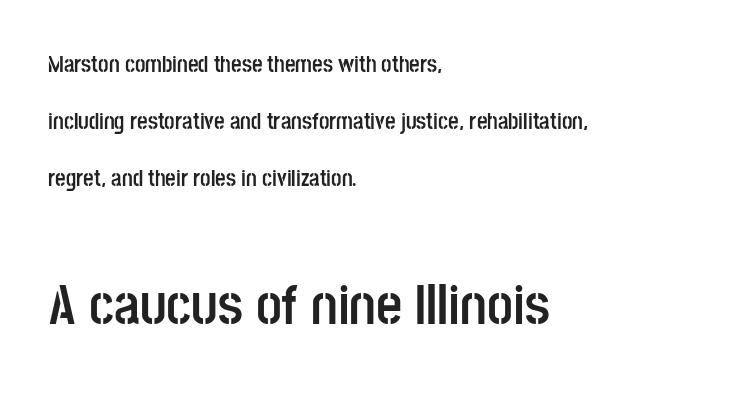
Nothing sits at the stroke ends, so this counts as sans-serif. Its strokes are broad and dark, the hallmark of bold type. Spacing verdict: proportional, widths tailored to each character. The gap between lines stays unmarked.
